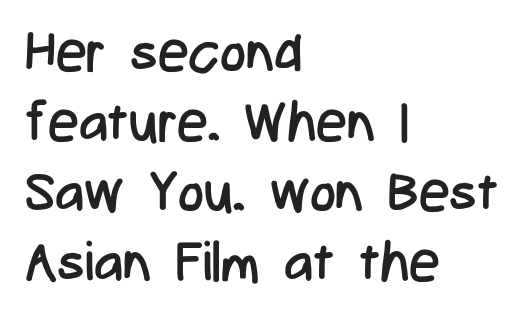
You could not count columns in this text — the font is proportionally spaced. The specimen omits any rule beneath the text block's lines. The font family rendered here belongs to the sans-serif group. Vertically, the passage feels balanced, rows spaced as you'd expect.
